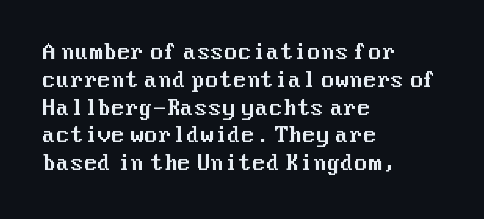
Q: Is the text italic (slanted)? A: No, it is upright.
Q: Is the text underlined? A: No.
Q: How is the paragraph aligned? A: Left-aligned.
Q: Is the spacing between letters normal or unusually wide? A: Normal.
Q: Is the spacing between lines tight, normal or loose? A: Normal.
